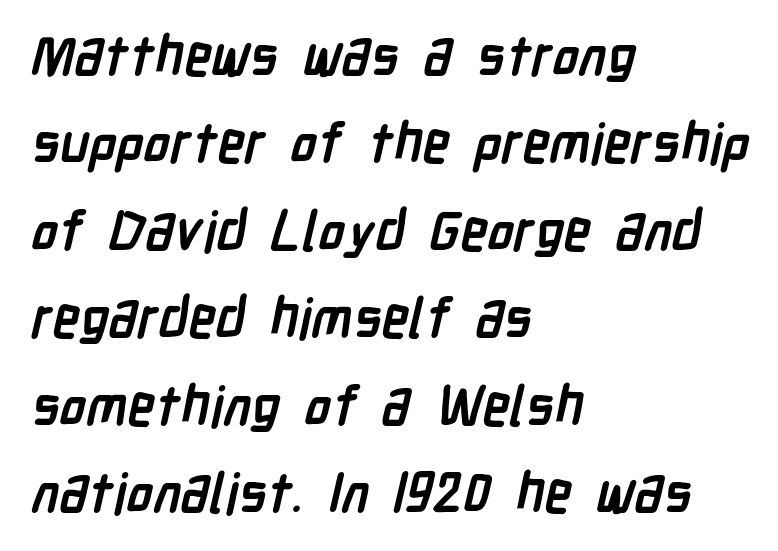
Letterform terminals end flat and unadorned throughout the passage. This sample is left-justified, so line endings fall wherever the words run out. Characters follow at the spacing the type designer built in. The space beneath each line is pristine and unruled. The rendering uses natural spacing where letterforms have individual widths.
